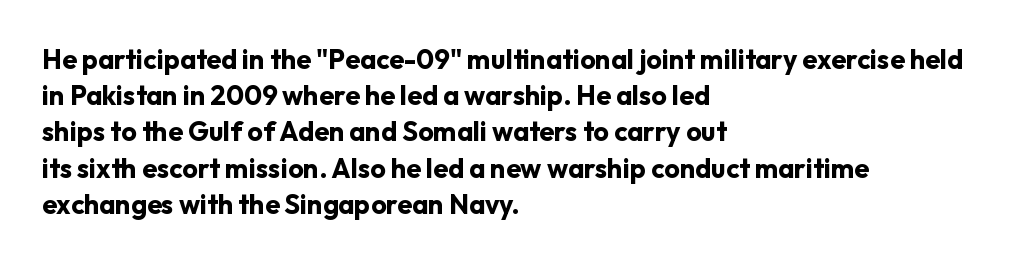
{"italic": "no", "bold": "yes", "underline": "no", "align": "left", "line_spacing": "normal", "line_spacing_ratio": 1.34, "letter_spacing": "normal", "letter_spacing_em": 0.0, "glyph_px": 27}
